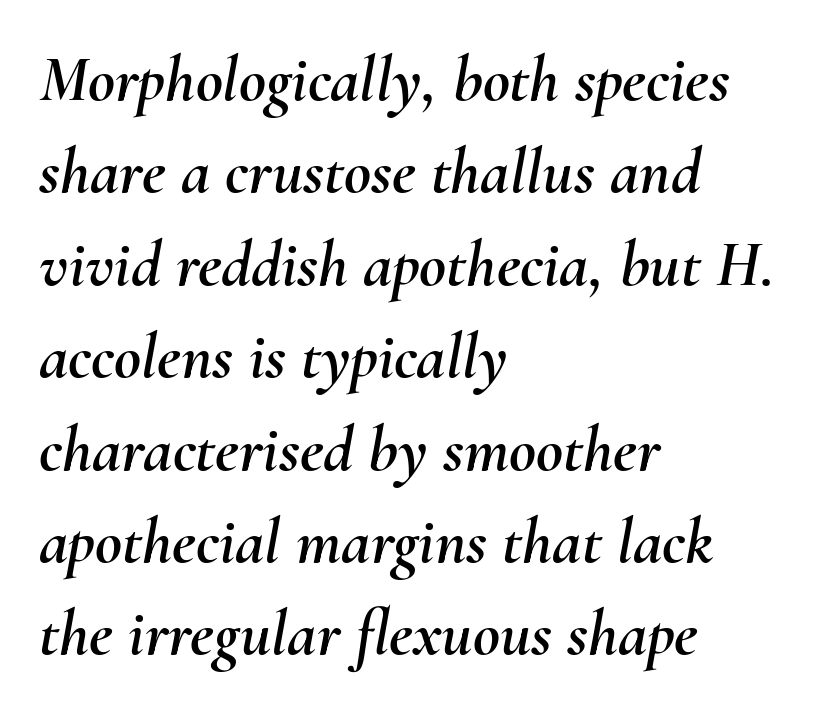
Q: Is the text italic (slanted)? A: Yes, it leans right by about 10 degrees.
Q: Is the text underlined? A: No.
Q: How is the paragraph aligned? A: Left-aligned.
Q: Is the spacing between letters normal or unusually wide? A: Normal.
Q: Is the spacing between lines tight, normal or loose? A: Normal.
Q: Width (condensed, normal, or wide)? A: Normal.
Q: Stroke contrast? A: Medium.
Q: x-height? A: Small.
Q: Monospaced? A: No.
